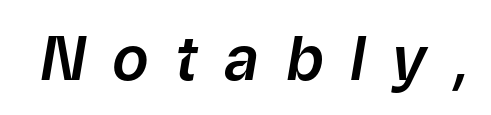
Q: Is the text italic (slanted)? A: Yes, it leans right by about 9 degrees.
Q: Is the text underlined? A: No.
Q: Is the spacing between letters normal or unusually wide? A: Unusually wide.
Q: Width (condensed, normal, or wide)? A: Normal.
Q: Stroke contrast? A: Low.
Q: x-height? A: Medium.
Q: Monospaced? A: No.
